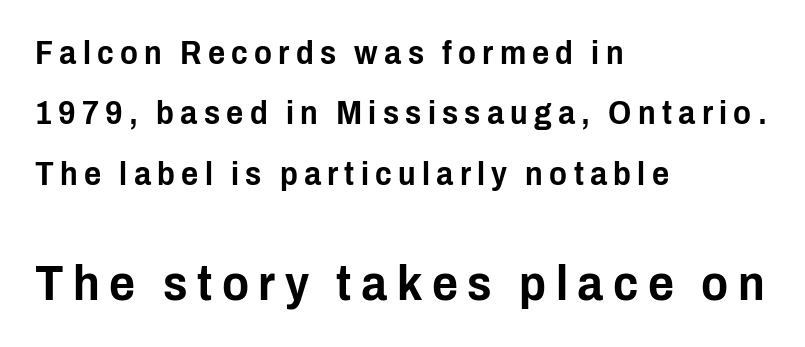
Regarding serifs, this sample does without them. Has an underline been added? It has not. The composition opens small and finishes big. Every row of glyphs begins at an identical x-position on the left. The face used here is proportionally spaced, like ordinary book or web type.
